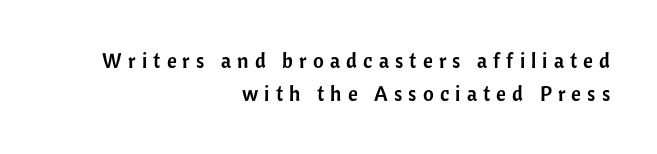
The image shows 21 px text type, upright; set right-aligned, normal line spacing (1.55x), unusually wide letter spacing (+0.29 em), not underlined.
